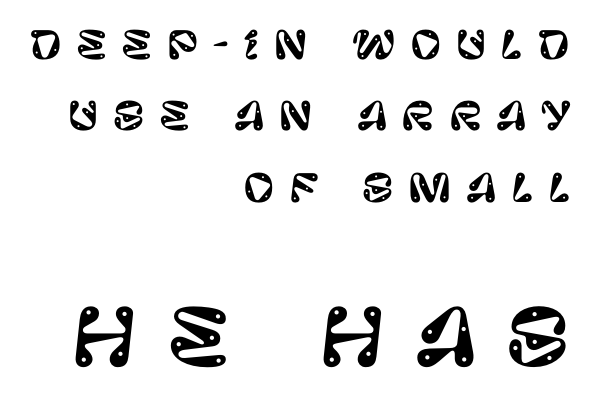
The image shows 77 px sans-serif type; set right-aligned, line spacing 1.88x, unusually wide letter spacing (+0.38 em), not underlined; the second (bottom) block is 2.03x larger; low stroke contrast and a large x-height.
